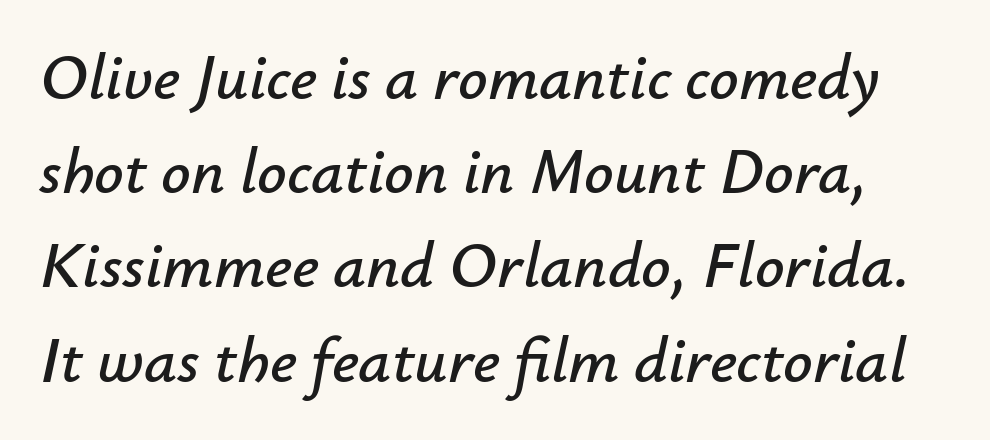
Q: Is the text italic (slanted)? A: Yes, it leans right by about 12 degrees.
Q: Is the text underlined? A: No.
Q: Is the spacing between letters normal or unusually wide? A: Normal.
Q: Is the spacing between lines tight, normal or loose? A: Normal.
Q: Width (condensed, normal, or wide)? A: Normal.
Q: Stroke contrast? A: Low.
Q: x-height? A: Small.
Q: Monospaced? A: No.
